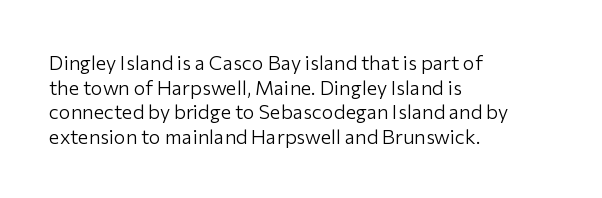
Casual observation: everything's shoved over to the left. This is not heavy type; no bold has been used. Italic? Not at all — the glyphs are vertical. The space beneath each line is pristine and unruled. No extra tracking has been applied to these lines.
